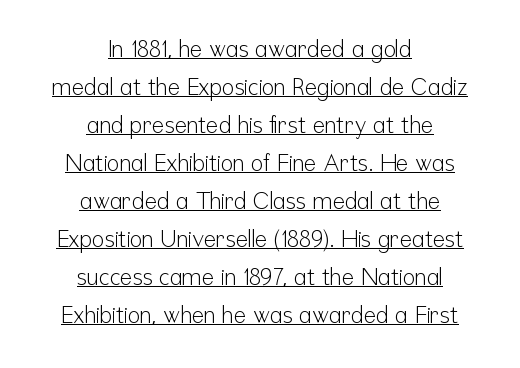
Is the stroke heavy? The answer is a plain regular-or-lighter. Like a heading marked for emphasis, these lines bear an underscore. These lines were composed using upright roman letters. Rows of type keep a routine distance in the vertical direction. These lines stack symmetrically, like a column narrowing and widening about its center.
